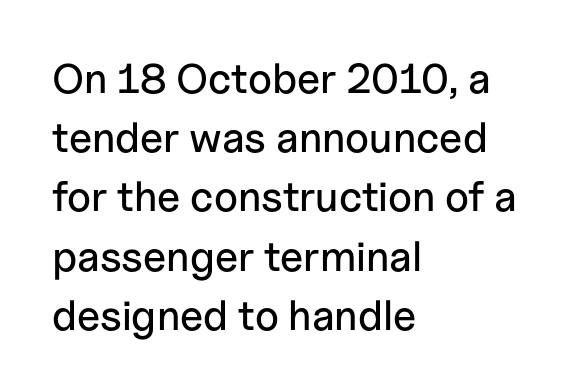
The image shows 42 px sans-serif type, upright; set left-aligned, normal line spacing (1.41x), normal letter spacing, not underlined; low stroke contrast and a medium x-height.
